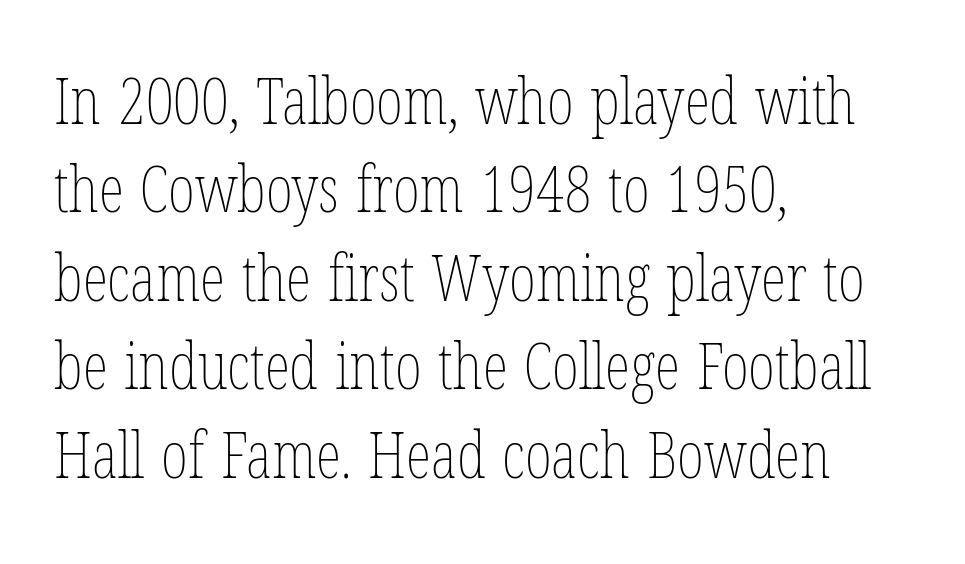
Bold? No — there's no thickening of the strokes. Here the glyphs are tracked normally, forming tight word shapes. Rows of type keep a routine distance in the vertical direction. The specimen reads as upright at a glance.
